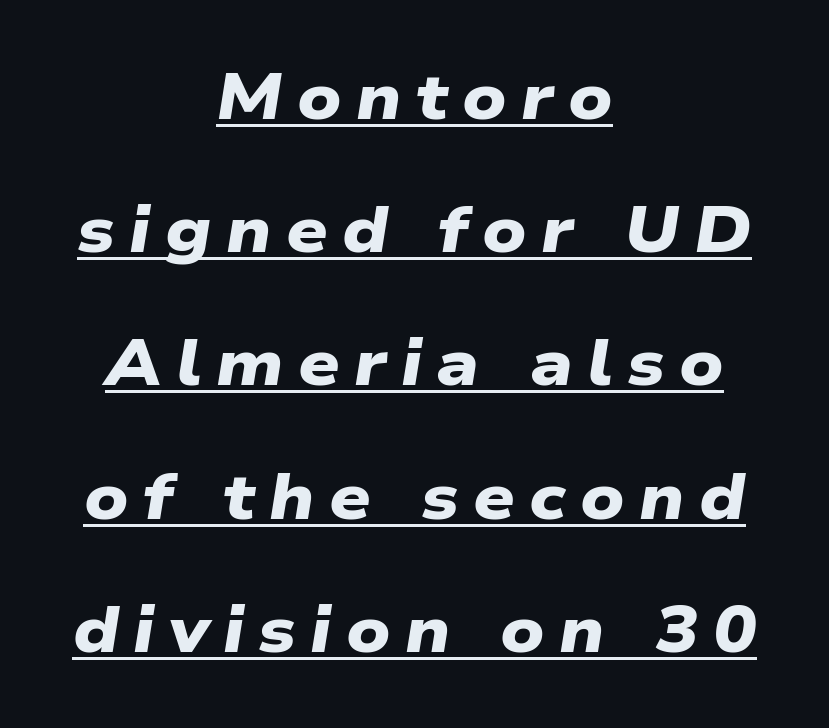
The image shows 65 px heavy, wide sans-serif type; set centered, loose line spacing (2.05x), unusually wide letter spacing (+0.22 em), underlined; low stroke contrast and a medium x-height.
